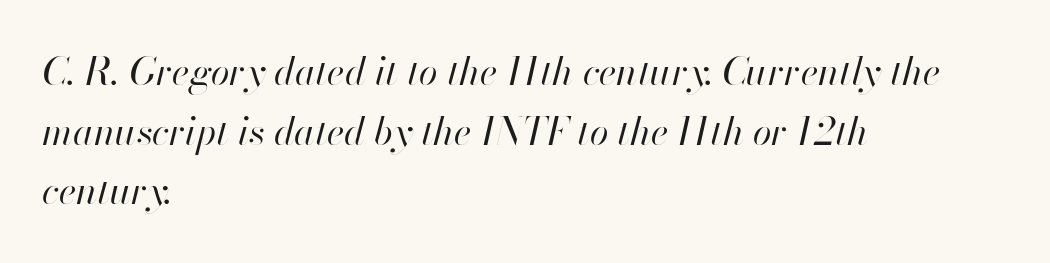
Q: Is the text bold? A: No.
Q: Is the text italic (slanted)? A: Yes, it leans right by about 13 degrees.
Q: Is the text underlined? A: No.
Q: How is the paragraph aligned? A: Left-aligned.
Q: Is the spacing between letters normal or unusually wide? A: Normal.
Q: Is the spacing between lines tight, normal or loose? A: Normal.
Q: Width (condensed, normal, or wide)? A: Normal.
Q: Stroke contrast? A: High.
Q: x-height? A: Small.
Q: Monospaced? A: No.
